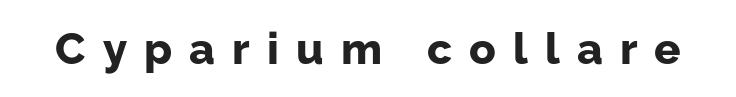
{"serif": "no", "italic": "no", "bold": "yes", "weight": "bold", "width": "normal", "stroke_contrast": "low", "x_height": "medium", "monospaced": "no", "underline": "no", "letter_spacing": "wide", "letter_spacing_em": 0.39, "glyph_px": 44}
